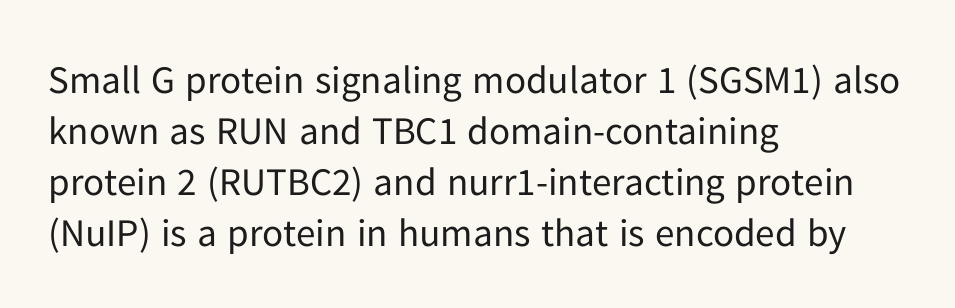
Q: Is the text bold? A: No.
Q: Is the text italic (slanted)? A: No, it is upright.
Q: Is the typeface a serif or a sans-serif typeface? A: Sans-serif.
Q: Is the text underlined? A: No.
Q: How is the paragraph aligned? A: Left-aligned.
Q: Is the spacing between letters normal or unusually wide? A: Normal.
Q: Is the spacing between lines tight, normal or loose? A: Normal.
Q: Width (condensed, normal, or wide)? A: Normal.
Q: Stroke contrast? A: Low.
Q: x-height? A: Medium.
Q: Monospaced? A: No.
